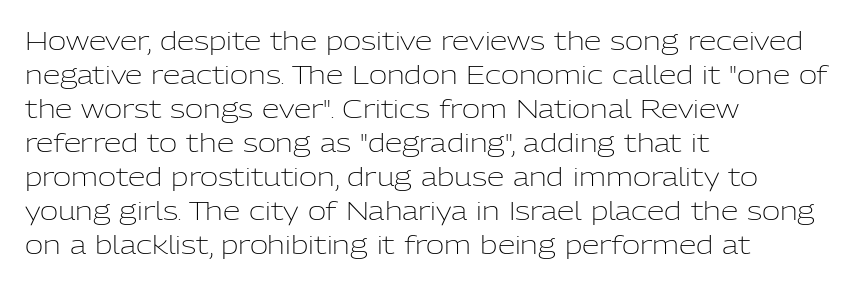
A normal amount of white space separates one row of letters from the next. Honestly, the letter spacing is just normal — you wouldn't notice it. The font's upright variant was chosen for this text. Is this a heavy cut? Hardly; it is regular or lighter. Caption: multi-line text, flush left, ragged right.
